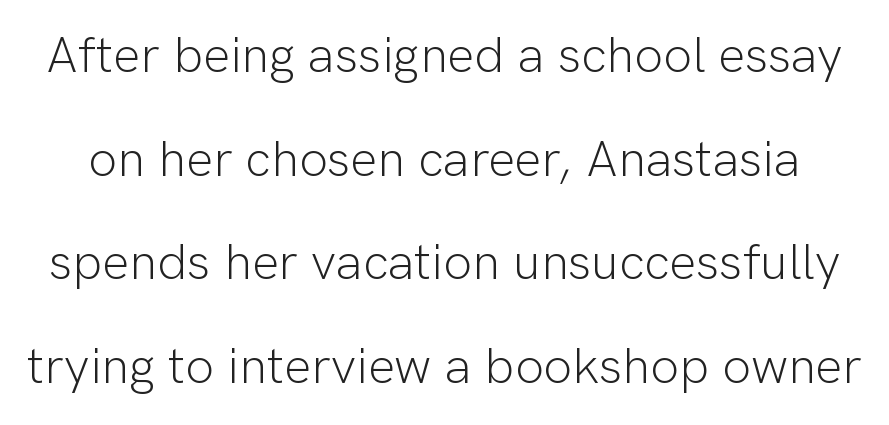
Q: Is the text bold? A: No.
Q: Is the text italic (slanted)? A: No, it is upright.
Q: Is the typeface a serif or a sans-serif typeface? A: Sans-serif.
Q: Is the text underlined? A: No.
Q: Is the spacing between letters normal or unusually wide? A: Normal.
Q: Is the spacing between lines tight, normal or loose? A: Loose.
Q: Width (condensed, normal, or wide)? A: Normal.
Q: Stroke contrast? A: Low.
Q: x-height? A: Medium.
Q: Monospaced? A: No.
